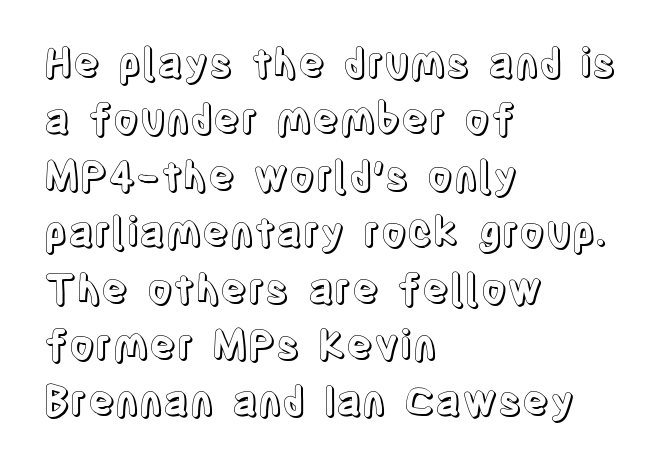
Q: Is the text italic (slanted)? A: No, it is upright.
Q: Is the text underlined? A: No.
Q: How is the paragraph aligned? A: Left-aligned.
Q: Is the spacing between letters normal or unusually wide? A: Normal.
Q: Is the spacing between lines tight, normal or loose? A: Normal.
Q: Width (condensed, normal, or wide)? A: Condensed.
Q: x-height? A: Large.
Q: Monospaced? A: No.
